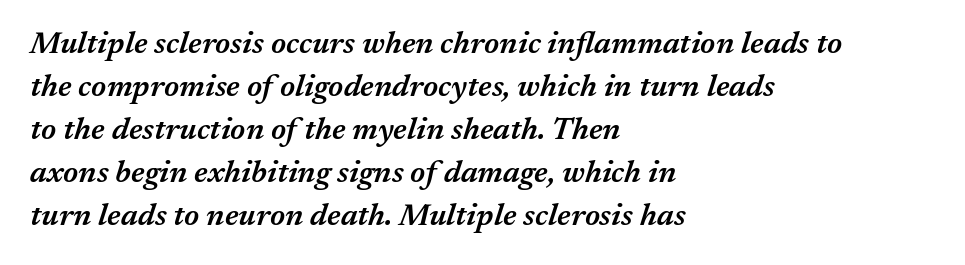
Q: Is the text bold? A: Semi-bold.
Q: Is the text italic (slanted)? A: Yes, it leans right by about 17 degrees.
Q: Is the text underlined? A: No.
Q: How is the paragraph aligned? A: Left-aligned.
Q: Is the spacing between letters normal or unusually wide? A: Normal.
Q: Is the spacing between lines tight, normal or loose? A: Normal.
Q: Width (condensed, normal, or wide)? A: Normal.
Q: Stroke contrast? A: Medium.
Q: x-height? A: Medium.
Q: Monospaced? A: No.
